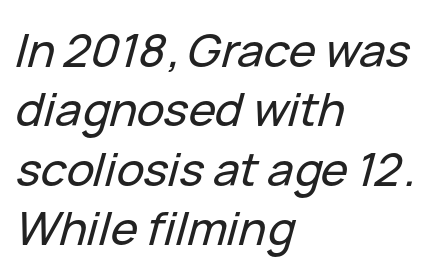
{"italic": "yes", "lean": "right", "slant_degrees": 15, "width": "normal", "stroke_contrast": "low", "x_height": "medium", "monospaced": "no", "underline": "no", "align": "left", "line_spacing": "normal", "line_spacing_ratio": 1.29, "letter_spacing": "normal", "letter_spacing_em": 0.0, "glyph_px": 46}
